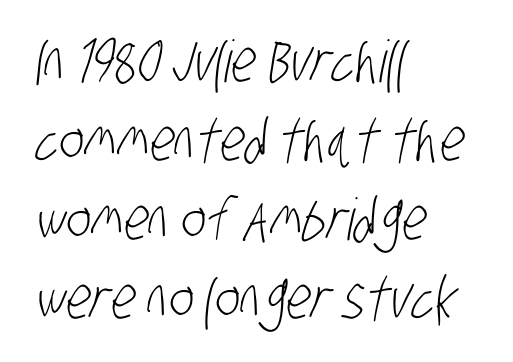
The image shows 58 px light, condensed sans-serif type; set left-aligned, normal line spacing (1.36x), normal letter spacing, not underlined; low stroke contrast and a large x-height.
